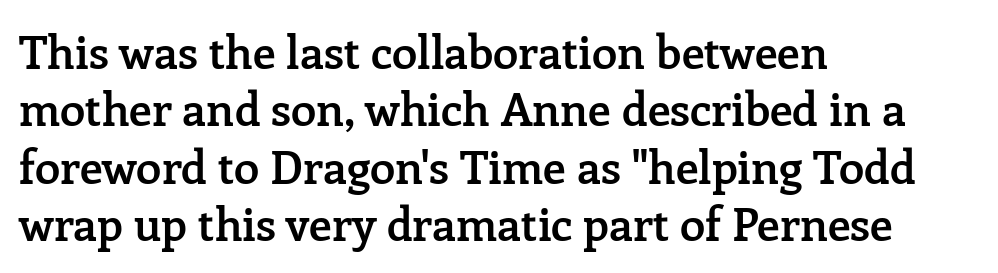
The image shows 46 px semibold serif type, upright; set left-aligned, normal line spacing (1.25x), normal letter spacing, not underlined; low stroke contrast and a medium x-height.
